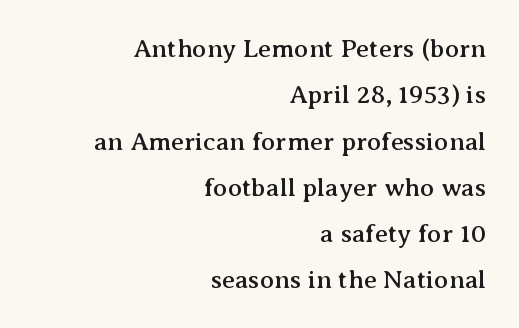
The image shows 26 px text type, upright; set right-aligned, line spacing 1.78x, normal letter spacing, not underlined.
